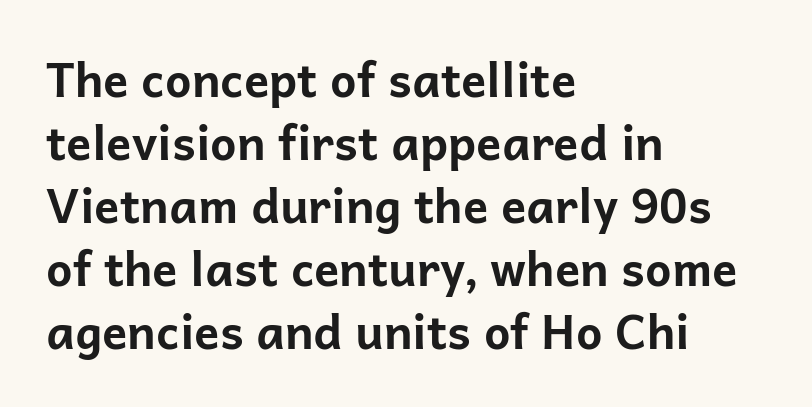
The axis of the letterforms is exactly vertical. Stroke thickness is high; the sample reads as a true bold. Serifs: no, the terminals of the letterforms are clean. Varying glyph widths throughout — classic text-font behaviour. The typesetter chose a ragged-right arrangement here. The letterforms sit shoulder to shoulder at normal distance.
